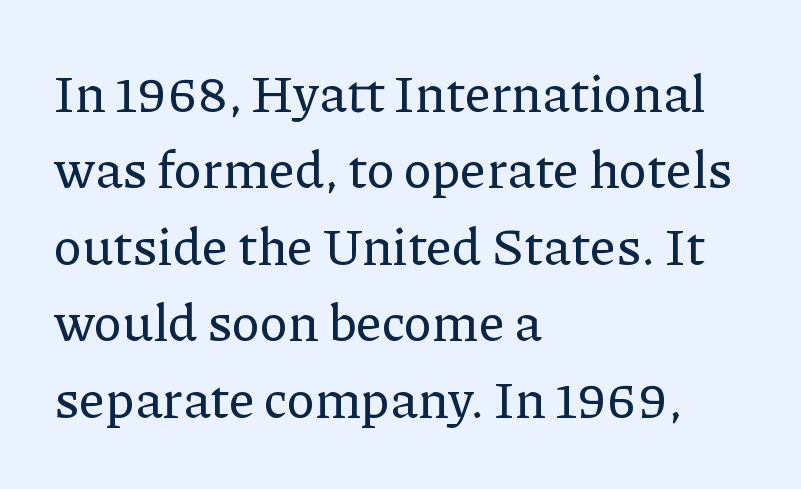
Q: Is the text italic (slanted)? A: No, it is upright.
Q: Is the typeface a serif or a sans-serif typeface? A: Serif.
Q: Is the text underlined? A: No.
Q: How is the paragraph aligned? A: Left-aligned.
Q: Is the spacing between letters normal or unusually wide? A: Normal.
Q: Is the spacing between lines tight, normal or loose? A: Normal.
Q: Width (condensed, normal, or wide)? A: Normal.
Q: Stroke contrast? A: Low.
Q: x-height? A: Medium.
Q: Monospaced? A: No.
